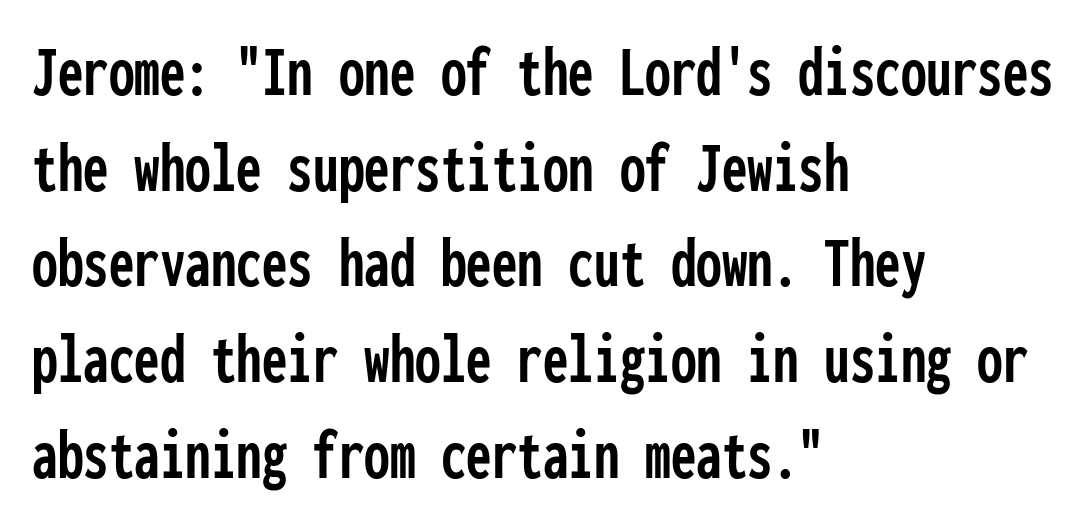
Q: Is the text italic (slanted)? A: No, it is upright.
Q: Is the typeface a serif or a sans-serif typeface? A: Sans-serif.
Q: Is the text underlined? A: No.
Q: How is the paragraph aligned? A: Left-aligned.
Q: Is the spacing between letters normal or unusually wide? A: Normal.
Q: Is the spacing between lines tight, normal or loose? A: Normal.
Q: Width (condensed, normal, or wide)? A: Condensed.
Q: Stroke contrast? A: Low.
Q: x-height? A: Medium.
Q: Monospaced? A: Yes.
